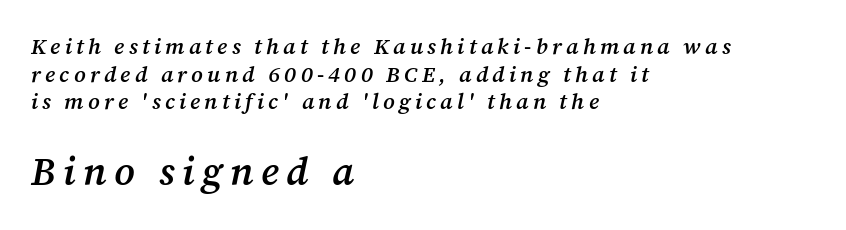
Q: Is the text bold? A: Semi-bold.
Q: Is the text italic (slanted)? A: Yes, it leans right by about 12 degrees.
Q: Is the typeface a serif or a sans-serif typeface? A: Serif.
Q: Is the text underlined? A: No.
Q: How is the paragraph aligned? A: Left-aligned.
Q: Is the spacing between lines tight, normal or loose? A: Normal.
Q: Which block of text is set in a larger size, the first (top) or the second (bottom)? A: The second (bottom) one.
Q: Width (condensed, normal, or wide)? A: Normal.
Q: Stroke contrast? A: Medium.
Q: x-height? A: Medium.
Q: Monospaced? A: No.
